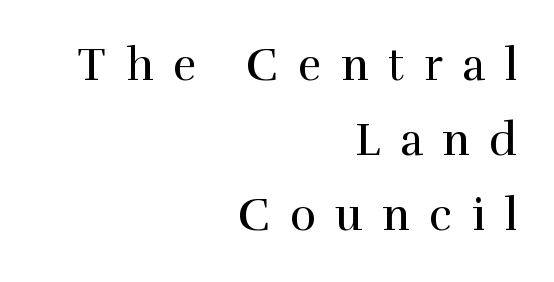
Unbolded letterforms with no extra heft. Vertical strokes here are truly vertical. Students, note that the glyphs here are deliberately spaced far apart. Are there feet on the stems? There are — it's a serif. Looks like regular typesetting: each glyph gets only the width it needs.
